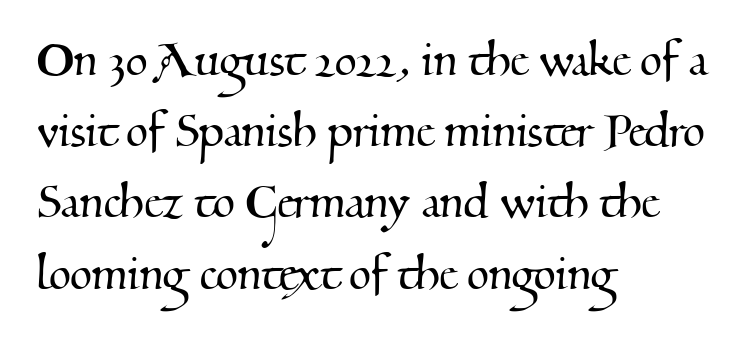
Spacing verdict: proportional, widths tailored to each character. If you measured baseline to baseline, you'd find a middling distance. Words float on clear page, feet unadorned. You could call the tracking neutral — neither tight nor loose.
